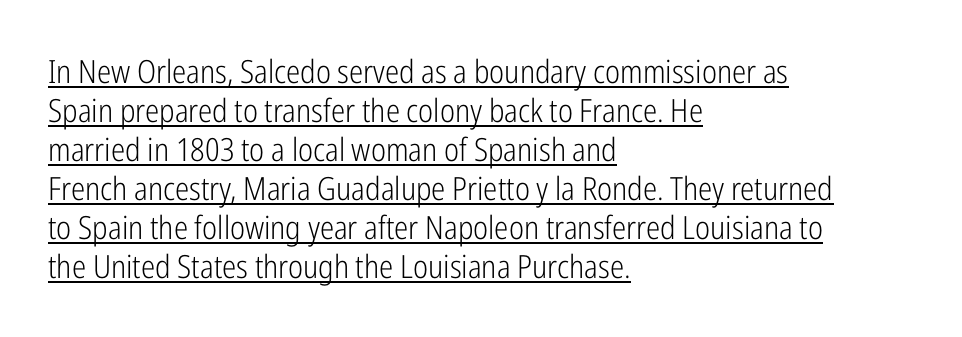
The image shows 32 px light, condensed sans-serif type, upright; set left-aligned, line spacing 1.22x, normal letter spacing, underlined; low stroke contrast and a medium x-height.
